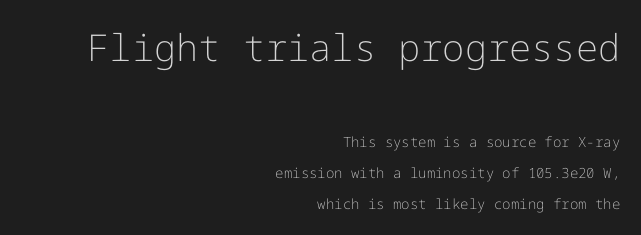
Alignment: flush right. Has an underline been added? It has not. Stem width sits at or under what a default text font uses. In terms of letterspacing, this is plain default setting.
